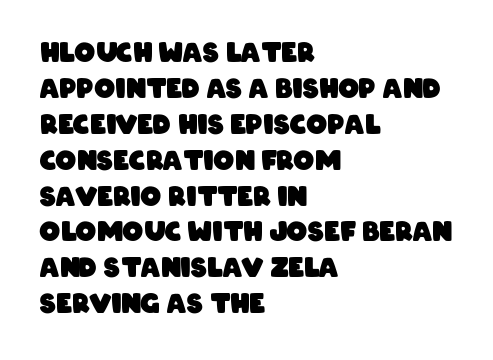
{"bold": "yes", "underline": "no", "align": "left", "line_spacing": "normal", "line_spacing_ratio": 1.38, "letter_spacing": "normal", "letter_spacing_em": 0.0, "glyph_px": 26}
